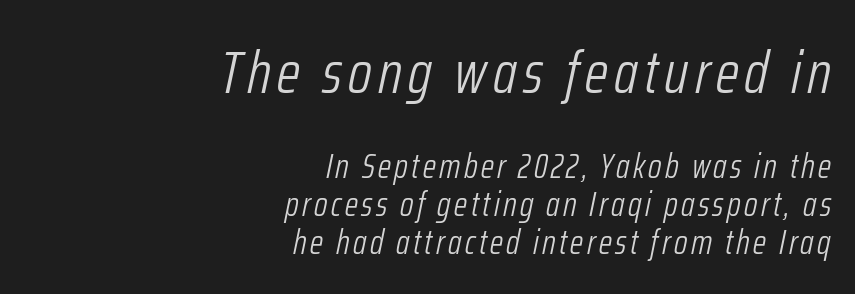
Q: Is the text bold? A: No.
Q: Is the text italic (slanted)? A: Yes, it leans right by about 12 degrees.
Q: Is the text underlined? A: No.
Q: How is the paragraph aligned? A: Right-aligned.
Q: Is the spacing between lines tight, normal or loose? A: Tight.
Q: Which block of text is set in a larger size, the first (top) or the second (bottom)? A: The first (top) one.
Q: Width (condensed, normal, or wide)? A: Condensed.
Q: Stroke contrast? A: Low.
Q: x-height? A: Medium.
Q: Monospaced? A: No.
